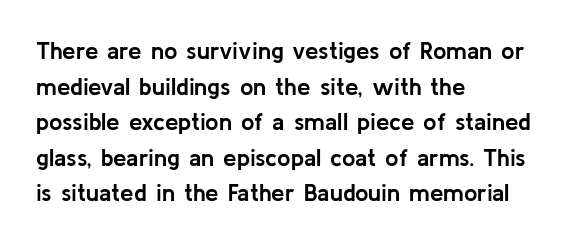
{"italic": "no", "bold": "yes", "underline": "no", "align": "left", "line_spacing": "normal", "line_spacing_ratio": 1.48, "letter_spacing": "normal", "letter_spacing_em": 0.0, "glyph_px": 24}
